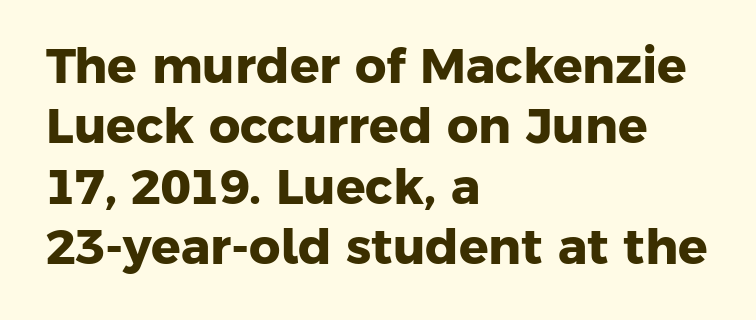
{"serif": "no", "bold": "yes", "weight": "heavy", "width": "normal", "stroke_contrast": "low", "x_height": "medium", "monospaced": "no", "underline": "no", "align": "left", "line_spacing_ratio": 1.23, "letter_spacing": "normal", "letter_spacing_em": 0.0, "glyph_px": 49}
